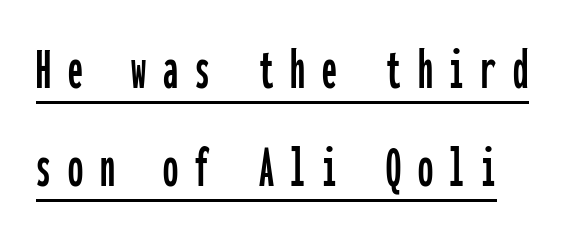
{"serif": "no", "italic": "no", "width": "condensed", "stroke_contrast": "low", "x_height": "medium", "monospaced": "yes", "underline": "yes", "line_spacing": "normal", "line_spacing_ratio": 1.63, "letter_spacing": "wide", "letter_spacing_em": 0.28, "glyph_px": 60}
